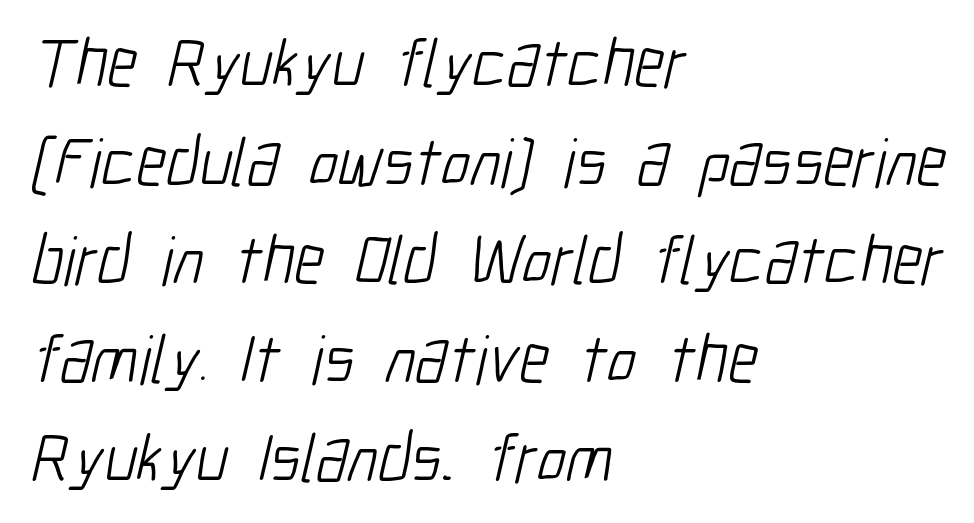
Q: Is the text bold? A: No.
Q: Is the typeface a serif or a sans-serif typeface? A: Sans-serif.
Q: Is the text underlined? A: No.
Q: How is the paragraph aligned? A: Left-aligned.
Q: Is the spacing between letters normal or unusually wide? A: Normal.
Q: Is the spacing between lines tight, normal or loose? A: Normal.
Q: Width (condensed, normal, or wide)? A: Condensed.
Q: Stroke contrast? A: Low.
Q: x-height? A: Medium.
Q: Monospaced? A: No.
